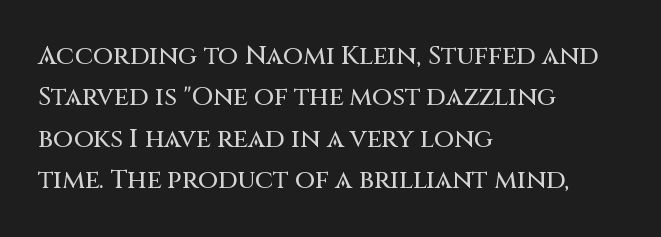
Honestly, there is no underline to notice here at all. Nothing unusual about the tracking: characters are spaced as the font intends. These lines stack with their left ends in a neat column. Posture: vertical. Normally led — the rows are evenly, conventionally spaced.
